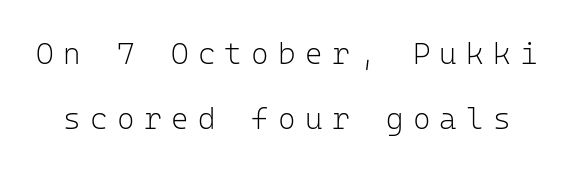
{"serif": "no", "italic": "no", "bold": "no", "weight": "light", "width": "normal", "stroke_contrast": "low", "x_height": "medium", "monospaced": "yes", "underline": "no", "line_spacing": "loose", "line_spacing_ratio": 2.18, "letter_spacing": "wide", "letter_spacing_em": 0.31, "glyph_px": 30}
